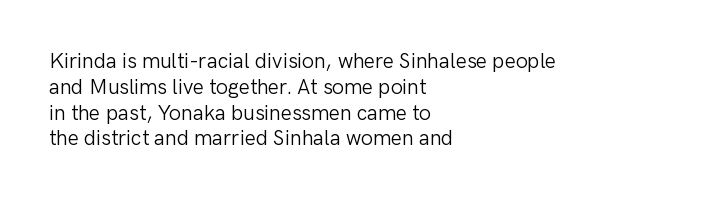
Visually the block forms a straight wall on the left and a jagged coastline on the right. This sample uses plain, unmodified letter spacing. The face looks like a standard text weight, possibly lighter. Check under the words: just untouched page. Does the lettering tilt? It doesn't — this is upright.
